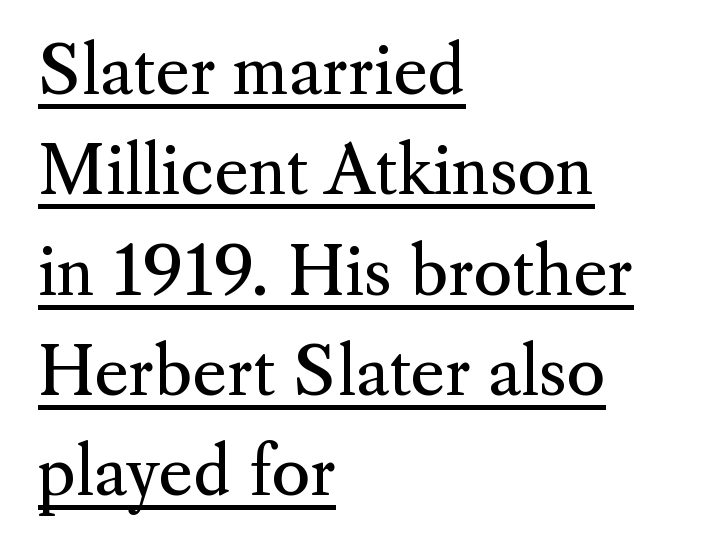
The image shows 66 px regular-weight serif type, upright; set left-aligned, normal line spacing (1.52x), normal letter spacing, underlined; medium stroke contrast and a small x-height.
